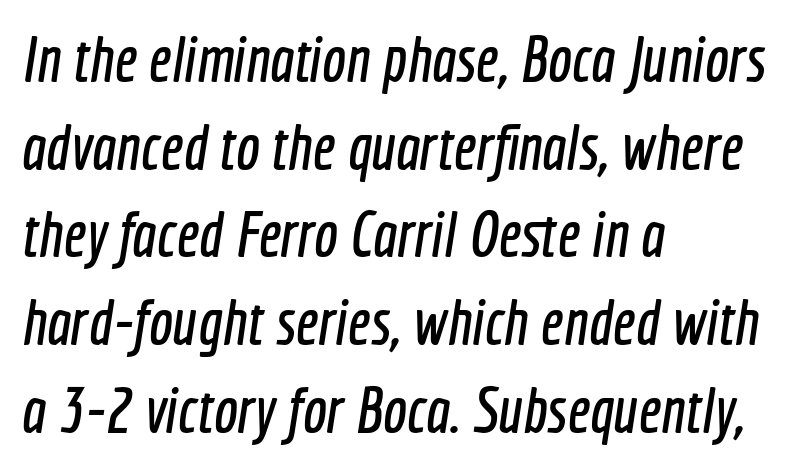
Q: Is the typeface a serif or a sans-serif typeface? A: Sans-serif.
Q: Is the text underlined? A: No.
Q: How is the paragraph aligned? A: Left-aligned.
Q: Is the spacing between letters normal or unusually wide? A: Normal.
Q: Is the spacing between lines tight, normal or loose? A: Normal.
Q: Width (condensed, normal, or wide)? A: Condensed.
Q: x-height? A: Medium.
Q: Monospaced? A: No.
